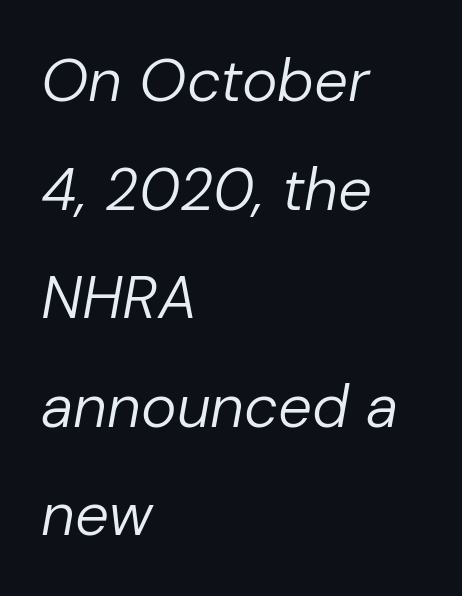
Rendered with sloped, italic letterforms. These lines are rendered in a variable-pitch font. Nobody touched the tracking dial on this one. The passage shown is not underscored anywhere. The characters are drawn with everyday or finer stroke widths.
